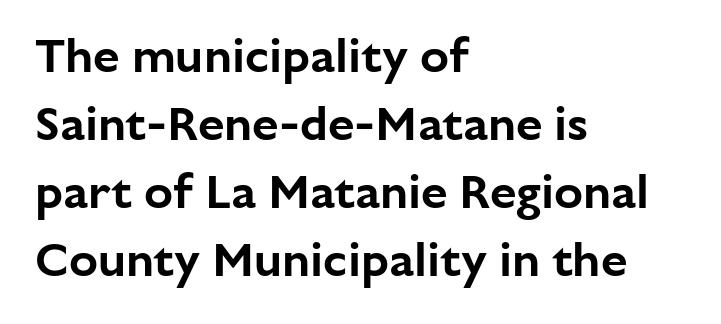
Examine the stroke ends and you'll find no serifs. Vertical spacing — default. A typesetter would call this proportional, since set widths differ per character. There is no visible air inserted between adjacent glyphs. Just letters on the line, the space beneath them empty. In terms of posture, this sample is upright.
